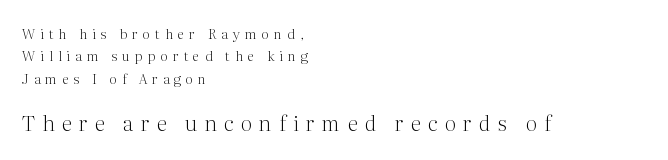
The image shows 21 px text type, upright; set left-aligned, normal line spacing (1.59x), unusually wide letter spacing (+0.35 em), not underlined; the second (bottom) block is 1.5x larger.
